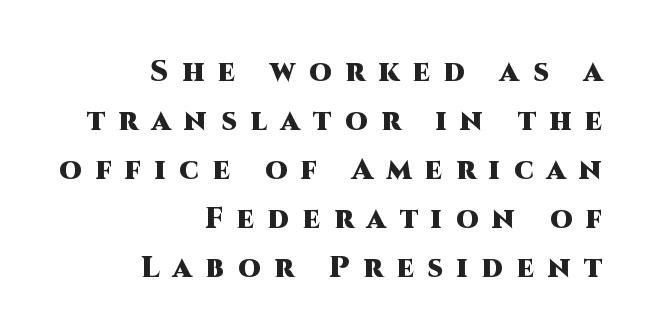
This sample has the flowing, uneven cadence of proportional lettering. If you measured baseline to baseline, you'd find a middling distance. These lines carry a lot of weight — the face is fully bold. Bare-footed words on every line. The horizontal fit of the characters is loose and conspicuously gappy.
